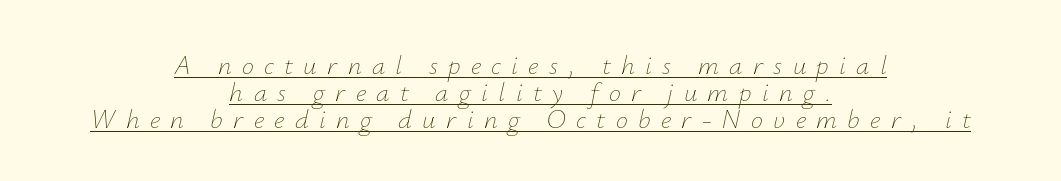
{"italic": "yes", "lean": "right", "slant_degrees": 12, "bold": "no", "underline": "yes", "align": "center", "line_spacing": "tight", "line_spacing_ratio": 1.0, "letter_spacing": "wide", "letter_spacing_em": 0.38, "glyph_px": 27}
